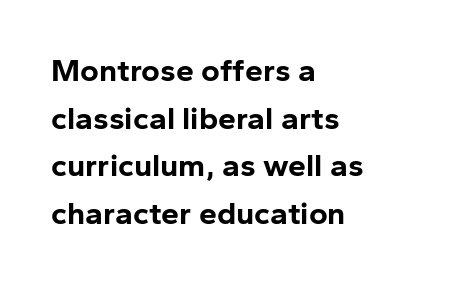
{"serif": "no", "italic": "no", "bold": "yes", "weight": "bold", "width": "normal", "stroke_contrast": "low", "x_height": "medium", "monospaced": "no", "underline": "no", "align": "left", "line_spacing": "normal", "line_spacing_ratio": 1.49, "letter_spacing": "normal", "letter_spacing_em": 0.0, "glyph_px": 32}
